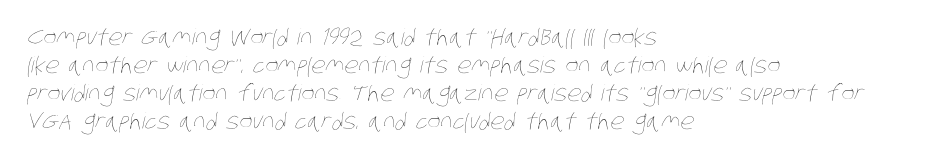
Q: Is the text bold? A: No.
Q: Is the text underlined? A: No.
Q: How is the paragraph aligned? A: Left-aligned.
Q: Is the spacing between letters normal or unusually wide? A: Normal.
Q: Is the spacing between lines tight, normal or loose? A: Normal.
